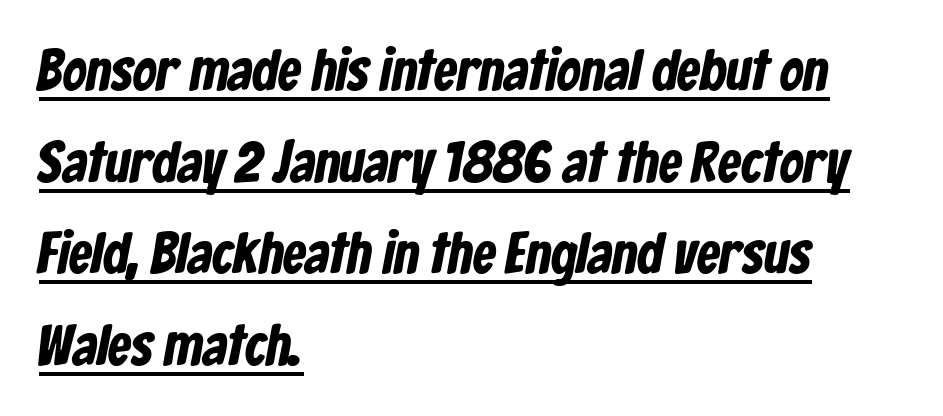
Q: Is the typeface a serif or a sans-serif typeface? A: Sans-serif.
Q: Is the text underlined? A: Yes.
Q: How is the paragraph aligned? A: Left-aligned.
Q: Is the spacing between letters normal or unusually wide? A: Normal.
Q: Is the spacing between lines tight, normal or loose? A: Normal.
Q: Width (condensed, normal, or wide)? A: Condensed.
Q: Stroke contrast? A: Low.
Q: x-height? A: Medium.
Q: Monospaced? A: No.
